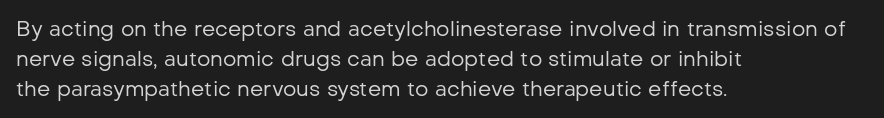
{"italic": "no", "bold": "no", "underline": "no", "align": "left", "line_spacing": "normal", "line_spacing_ratio": 1.42, "letter_spacing": "normal", "letter_spacing_em": 0.0, "glyph_px": 21}
